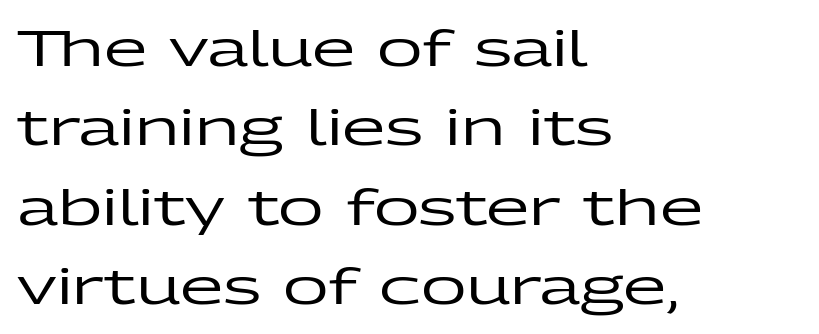
Q: Is the text italic (slanted)? A: No, it is upright.
Q: Is the typeface a serif or a sans-serif typeface? A: Sans-serif.
Q: Is the text underlined? A: No.
Q: How is the paragraph aligned? A: Left-aligned.
Q: Is the spacing between letters normal or unusually wide? A: Normal.
Q: Is the spacing between lines tight, normal or loose? A: Normal.
Q: Width (condensed, normal, or wide)? A: Wide.
Q: Stroke contrast? A: Low.
Q: x-height? A: Medium.
Q: Monospaced? A: No.
